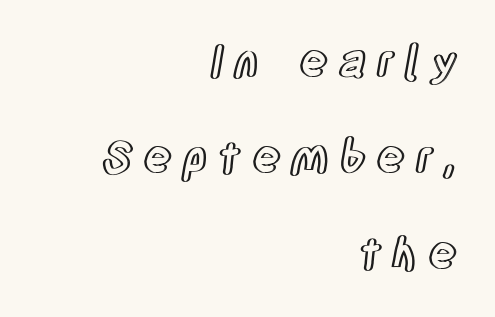
The specimen omits any rule beneath the text block's lines. A great deal of white space separates one row of letters from the next. Varying glyph widths throughout — classic text-font behaviour. The rendering inserts visible extra space after every character. The paragraph shown leans on its right margin.
